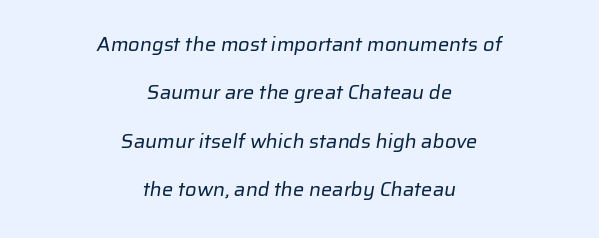
{"bold": "no", "underline": "no", "align": "center", "line_spacing": "loose", "line_spacing_ratio": 2.42, "letter_spacing": "normal", "letter_spacing_em": 0.0, "glyph_px": 20}
